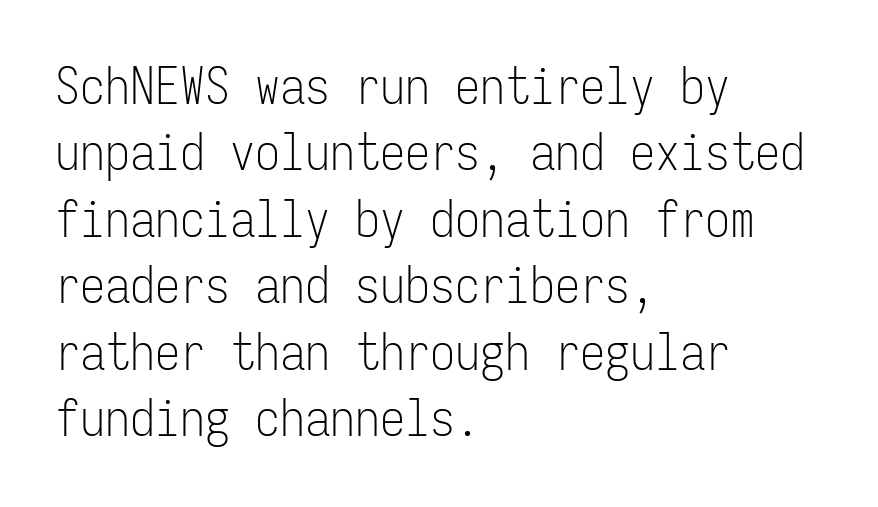
Q: Is the text bold? A: No.
Q: Is the text italic (slanted)? A: No, it is upright.
Q: Is the typeface a serif or a sans-serif typeface? A: Sans-serif.
Q: Is the text underlined? A: No.
Q: How is the paragraph aligned? A: Left-aligned.
Q: Is the spacing between letters normal or unusually wide? A: Normal.
Q: Is the spacing between lines tight, normal or loose? A: Normal.
Q: Width (condensed, normal, or wide)? A: Condensed.
Q: Stroke contrast? A: Low.
Q: x-height? A: Medium.
Q: Monospaced? A: Yes.
